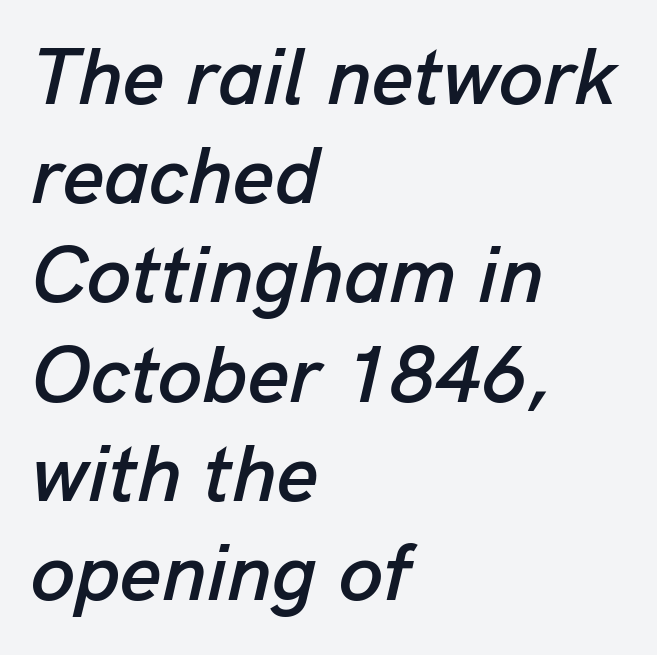
Observe the lean: these are italic letterforms. A bare baseline throughout the passage. The typesetter chose a ragged-right arrangement here. These lines are rendered in a variable-pitch font.
